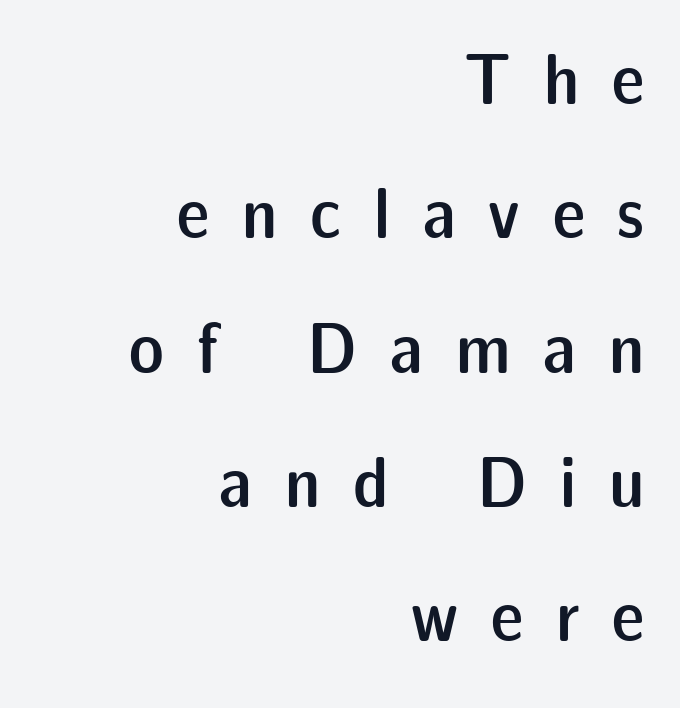
{"serif": "no", "italic": "no", "bold": "semi", "weight": "semibold", "width": "normal", "stroke_contrast": "low", "x_height": "medium", "monospaced": "no", "underline": "no", "align": "right", "line_spacing_ratio": 1.84, "letter_spacing": "wide", "letter_spacing_em": 0.45, "glyph_px": 73}
